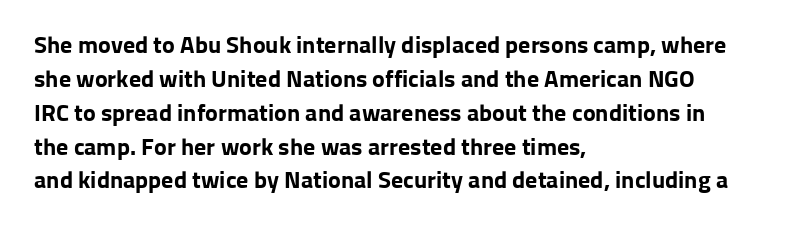
Check under the words: just untouched page. The lettering stays uniformly vertical, giving the passage a roman look. Does the weight exceed regular? Yes, all the way to bold. Leading: standard.
